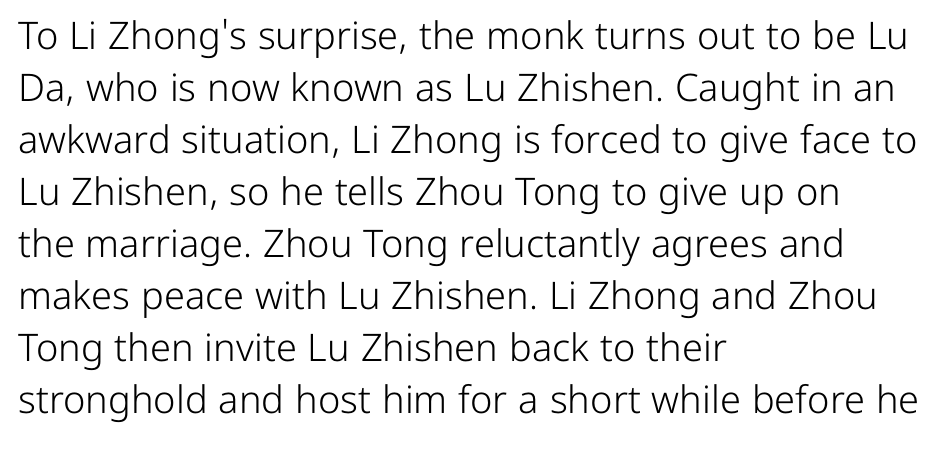
{"serif": "no", "italic": "no", "bold": "no", "weight": "light", "width": "normal", "stroke_contrast": "low", "x_height": "medium", "monospaced": "no", "underline": "no", "align": "left", "line_spacing": "normal", "line_spacing_ratio": 1.37, "letter_spacing": "normal", "letter_spacing_em": 0.0, "glyph_px": 38}
